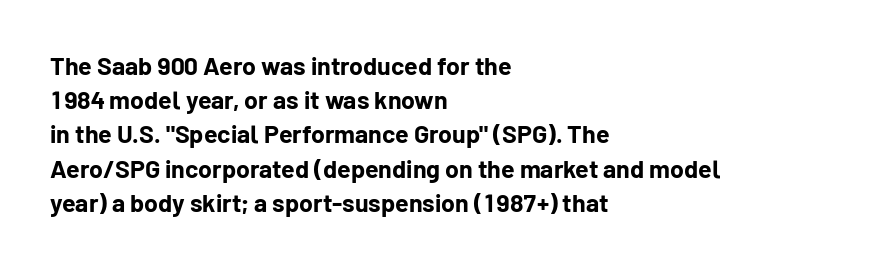
Q: Is the text bold? A: Yes.
Q: Is the text italic (slanted)? A: No, it is upright.
Q: Is the text underlined? A: No.
Q: How is the paragraph aligned? A: Left-aligned.
Q: Is the spacing between letters normal or unusually wide? A: Normal.
Q: Is the spacing between lines tight, normal or loose? A: Normal.
